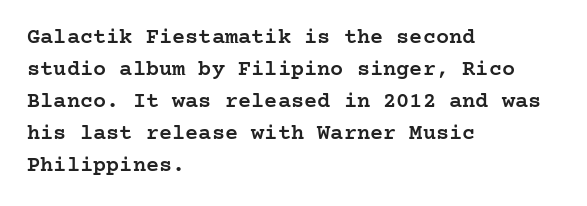
Q: Is the text bold? A: Semi-bold.
Q: Is the text italic (slanted)? A: No, it is upright.
Q: Is the text underlined? A: No.
Q: How is the paragraph aligned? A: Left-aligned.
Q: Is the spacing between letters normal or unusually wide? A: Normal.
Q: Is the spacing between lines tight, normal or loose? A: Normal.
